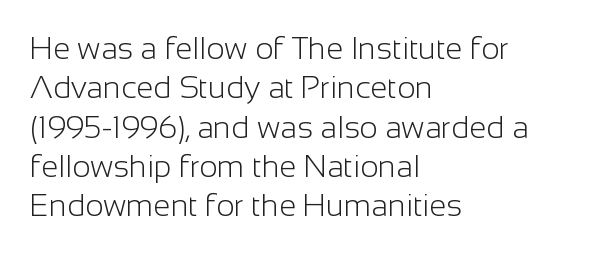
{"serif": "no", "italic": "no", "bold": "no", "weight": "light", "width": "normal", "stroke_contrast": "low", "x_height": "medium", "monospaced": "no", "underline": "no", "align": "left", "line_spacing": "normal", "line_spacing_ratio": 1.27, "letter_spacing": "normal", "letter_spacing_em": 0.0, "glyph_px": 31}
